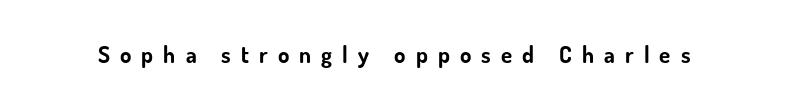
{"italic": "no", "bold": "yes", "underline": "no", "letter_spacing": "wide", "letter_spacing_em": 0.44, "glyph_px": 23}
